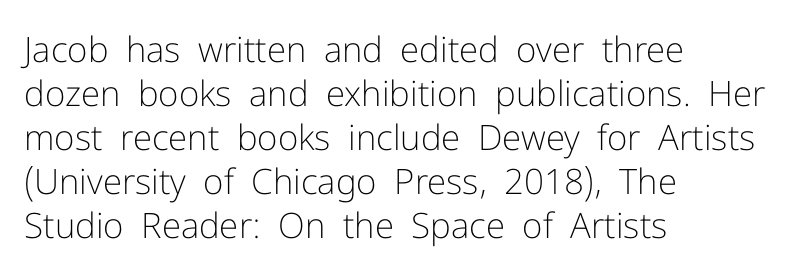
{"serif": "no", "italic": "no", "bold": "no", "weight": "light", "width": "normal", "stroke_contrast": "low", "x_height": "medium", "monospaced": "no", "underline": "no", "align": "left", "line_spacing": "normal", "line_spacing_ratio": 1.26, "letter_spacing": "normal", "letter_spacing_em": 0.0, "glyph_px": 35}
